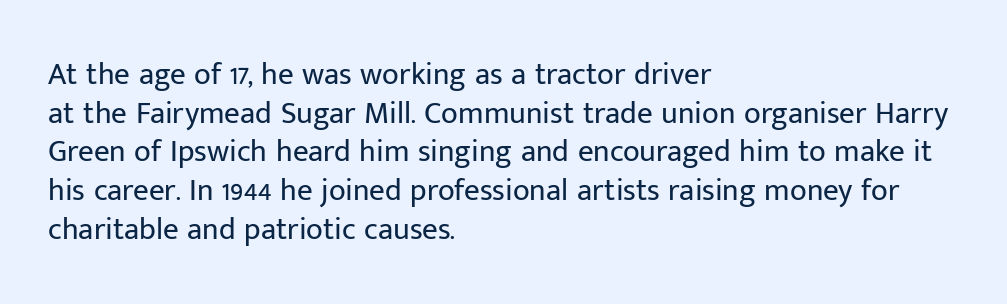
The image shows 31 px regular-weight sans-serif type, upright; set left-aligned, normal line spacing (1.25x), normal letter spacing, not underlined; low stroke contrast and a medium x-height.
